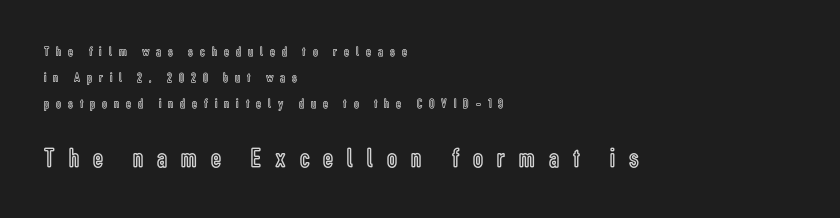
The image shows 28 px condensed type, upright; set left-aligned, line spacing 1.85x, unusually wide letter spacing (+0.5 em), not underlined; the second (bottom) block is 2.0x larger; a medium x-height.
